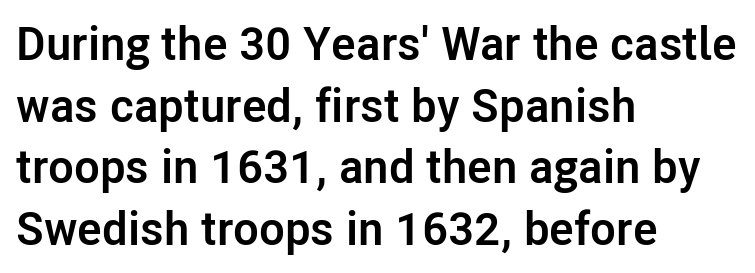
The image shows 47 px semibold sans-serif type, upright; set left-aligned, normal line spacing (1.31x), normal letter spacing, not underlined; low stroke contrast and a medium x-height.
